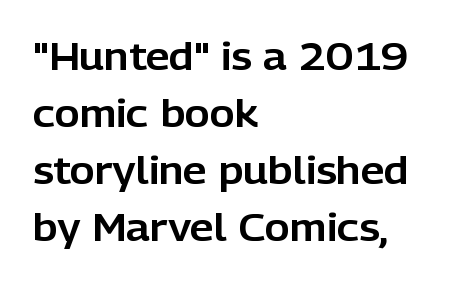
{"serif": "no", "italic": "no", "width": "normal", "stroke_contrast": "low", "x_height": "medium", "monospaced": "no", "underline": "no", "align": "left", "line_spacing": "normal", "line_spacing_ratio": 1.5, "letter_spacing": "normal", "letter_spacing_em": 0.0, "glyph_px": 38}
